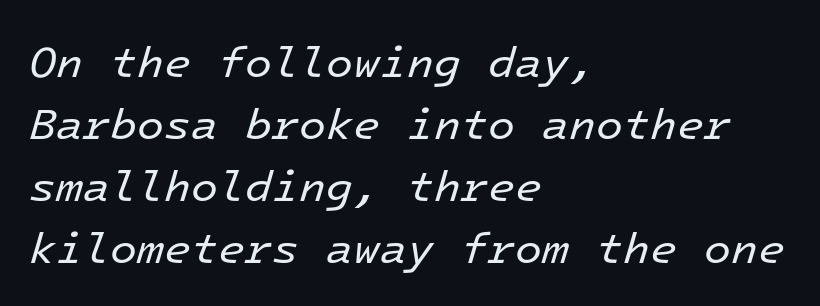
You could count columns in this text — the font is strictly monospaced. An italicized treatment has been applied to the whole sample. This reads as an unemphasized weight, regular at the heaviest. Compared with a centered layout, this one pins lines to the left instead. Rows of type keep a routine distance in the vertical direction.
